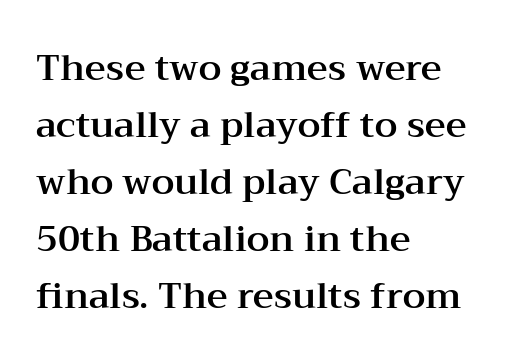
Do the characters align in a grid? No, the font is proportional. The gap between lines stays unmarked. A normal amount of white space separates one row of letters from the next. Italic? Not at all — the glyphs are vertical. In terms of letterform style, serifs are clearly present.
